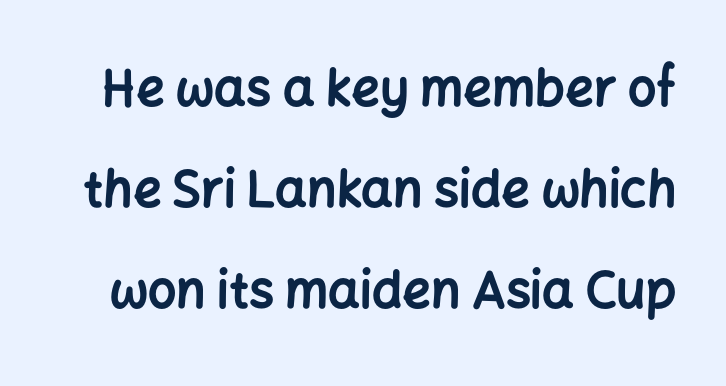
{"serif": "no", "italic": "no", "bold": "yes", "weight": "bold", "width": "normal", "stroke_contrast": "low", "x_height": "medium", "monospaced": "no", "underline": "no", "line_spacing": "loose", "line_spacing_ratio": 2.02, "letter_spacing": "normal", "letter_spacing_em": 0.0, "glyph_px": 50}
